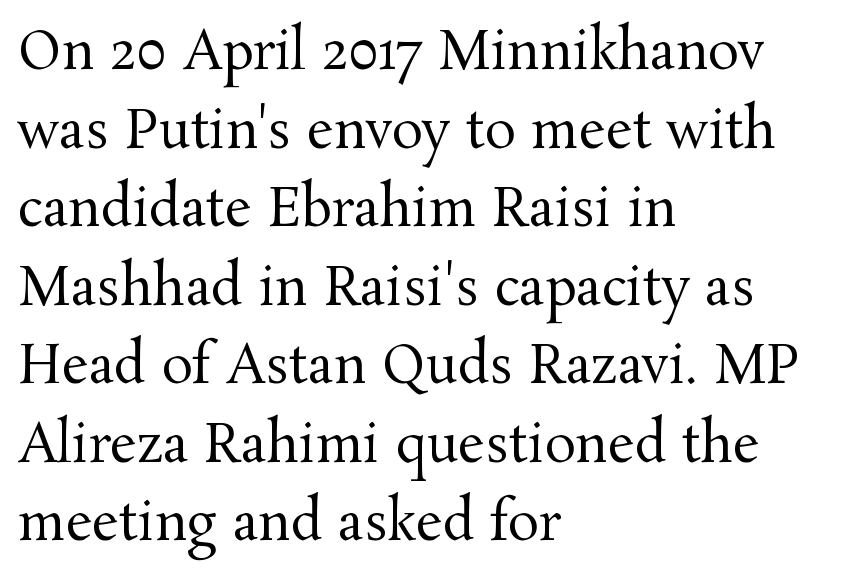
The image shows 52 px regular-weight serif type, upright; set left-aligned, normal line spacing (1.51x), normal letter spacing, not underlined; medium stroke contrast and a medium x-height.
